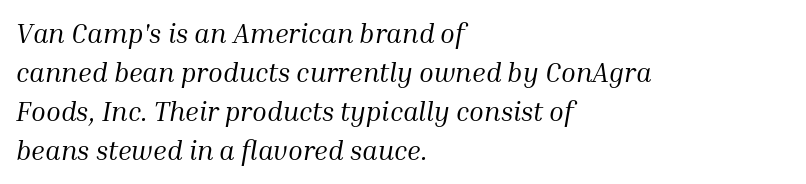
The image shows 27 px text type, italic (leaning right); set left-aligned, normal line spacing (1.45x), normal letter spacing, not underlined.
